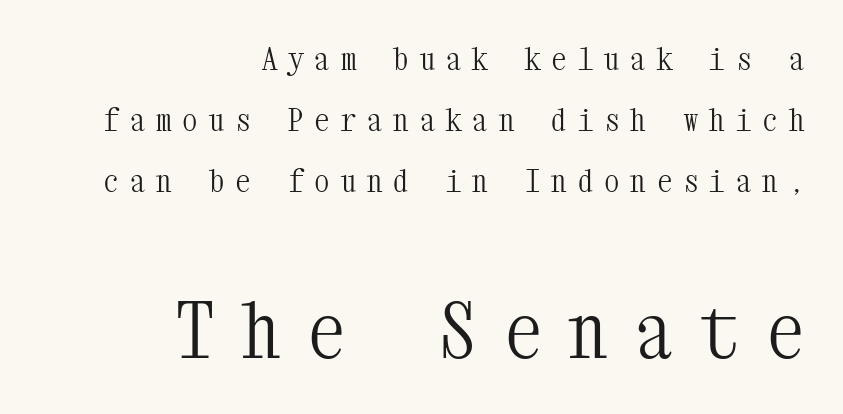
The image shows 77 px light, condensed serif type, upright, monospaced; set right-aligned, loose line spacing (1.96x), unusually wide letter spacing (+0.35 em), not underlined; the second (bottom) block is 2.48x larger; medium stroke contrast and a medium x-height.
